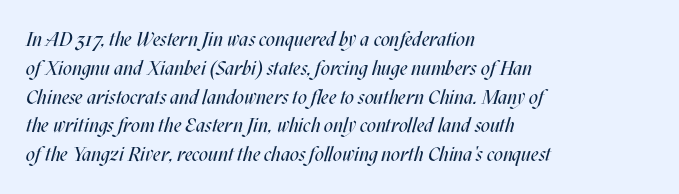
Q: Is the text bold? A: No.
Q: Is the text italic (slanted)? A: Yes, it leans right by about 17 degrees.
Q: Is the text underlined? A: No.
Q: How is the paragraph aligned? A: Left-aligned.
Q: Is the spacing between letters normal or unusually wide? A: Normal.
Q: Is the spacing between lines tight, normal or loose? A: Normal.
